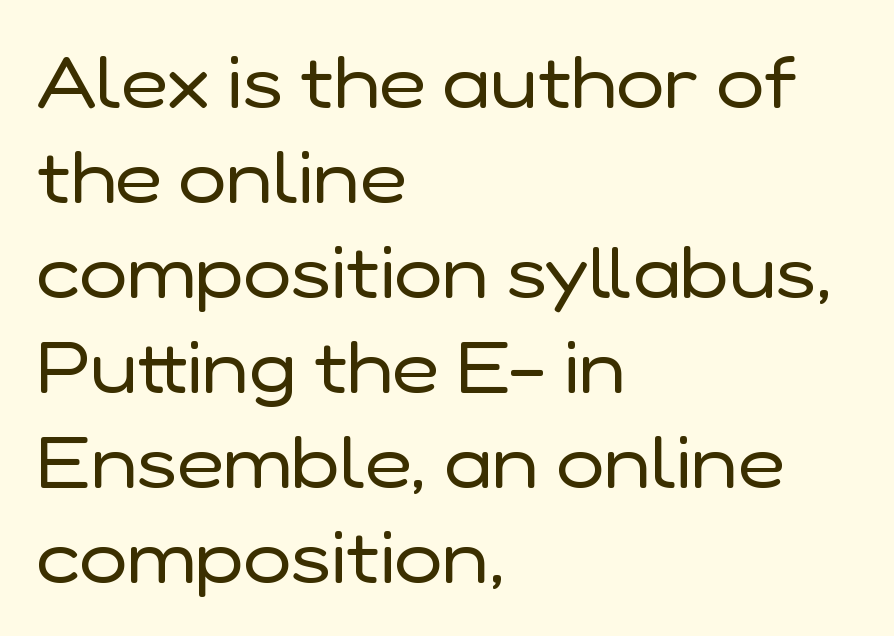
Q: Is the text bold? A: No.
Q: Is the text italic (slanted)? A: No, it is upright.
Q: Is the typeface a serif or a sans-serif typeface? A: Sans-serif.
Q: Is the text underlined? A: No.
Q: How is the paragraph aligned? A: Left-aligned.
Q: Is the spacing between letters normal or unusually wide? A: Normal.
Q: Is the spacing between lines tight, normal or loose? A: Normal.
Q: Width (condensed, normal, or wide)? A: Normal.
Q: Stroke contrast? A: Low.
Q: x-height? A: Medium.
Q: Monospaced? A: No.
